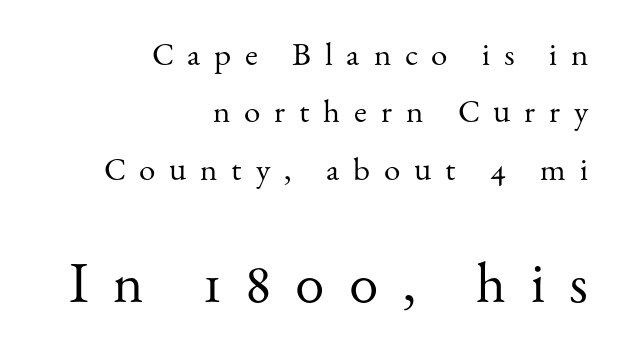
Q: Is the text bold? A: No.
Q: Is the text italic (slanted)? A: No, it is upright.
Q: Is the typeface a serif or a sans-serif typeface? A: Serif.
Q: Is the text underlined? A: No.
Q: How is the paragraph aligned? A: Right-aligned.
Q: Is the spacing between letters normal or unusually wide? A: Unusually wide.
Q: Which block of text is set in a larger size, the first (top) or the second (bottom)? A: The second (bottom) one.
Q: Width (condensed, normal, or wide)? A: Normal.
Q: Stroke contrast? A: Medium.
Q: x-height? A: Small.
Q: Monospaced? A: No.
